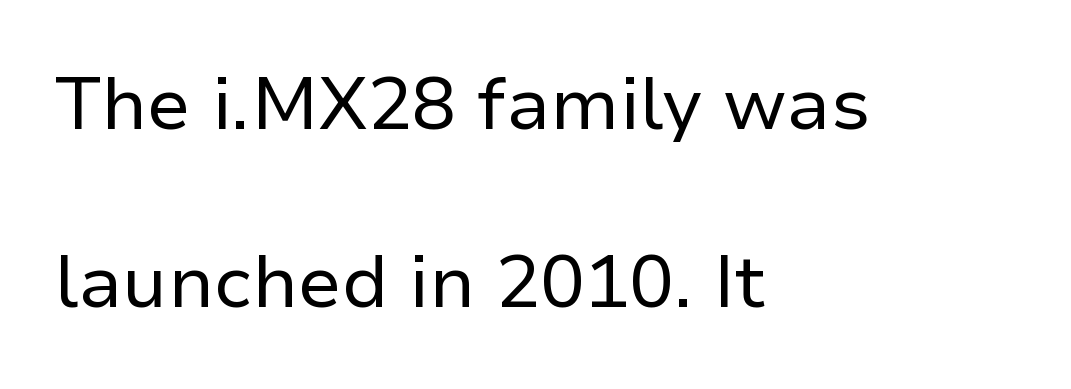
{"serif": "no", "italic": "no", "bold": "no", "weight": "regular", "width": "normal", "stroke_contrast": "low", "x_height": "medium", "monospaced": "no", "underline": "no", "align": "left", "line_spacing": "loose", "line_spacing_ratio": 2.41, "letter_spacing": "normal", "letter_spacing_em": 0.0, "glyph_px": 74}
